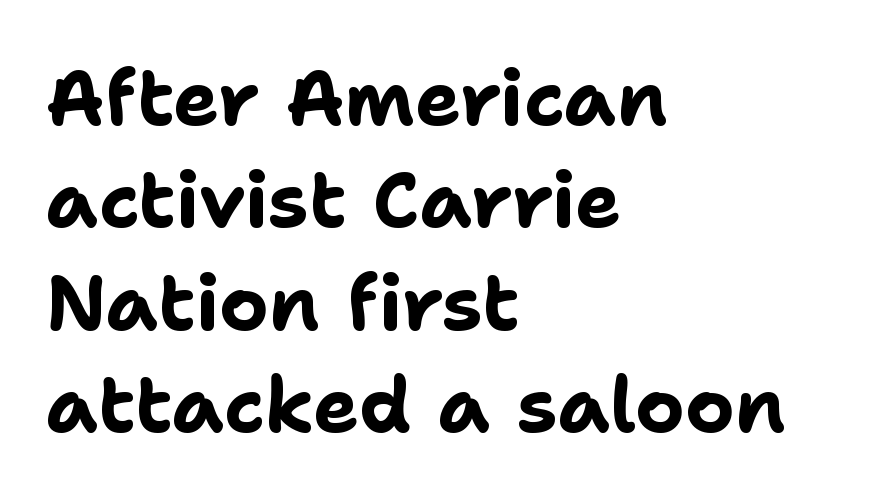
Looks like regular typesetting: each glyph gets only the width it needs. Ordinary non-slanted type is in use. Regarding leading, the lines here are spaced in the standard way. The strip under each line holds only bare page.
